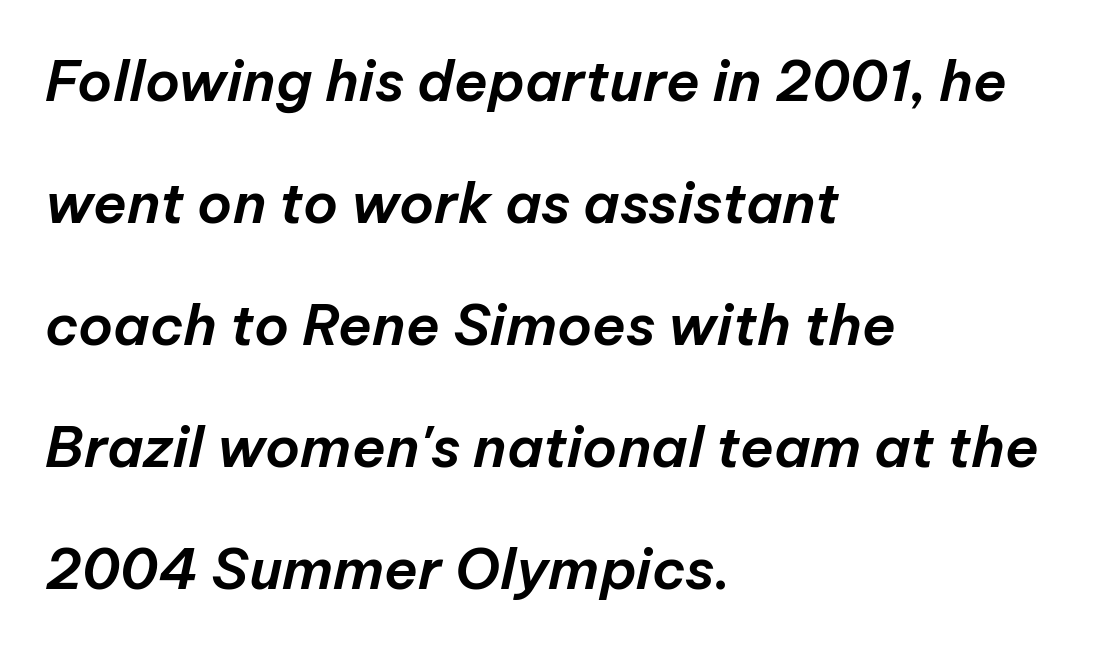
{"italic": "yes", "lean": "right", "slant_degrees": 12, "width": "normal", "stroke_contrast": "low", "x_height": "medium", "monospaced": "no", "underline": "no", "align": "left", "line_spacing": "loose", "line_spacing_ratio": 2.18, "letter_spacing": "normal", "letter_spacing_em": 0.0, "glyph_px": 56}
